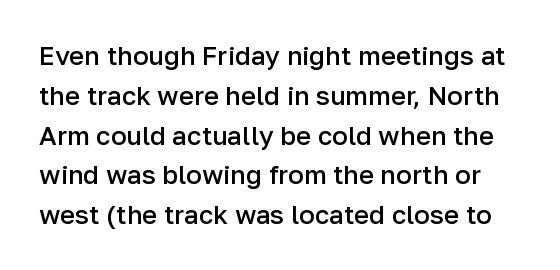
The image shows 26 px text type, upright; set normal line spacing (1.53x), normal letter spacing, not underlined.
